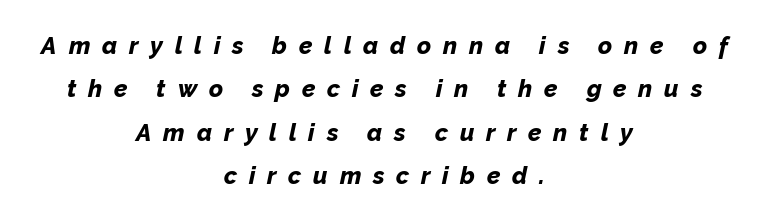
{"italic": "yes", "lean": "right", "slant_degrees": 12, "bold": "yes", "underline": "no", "align": "center", "line_spacing_ratio": 1.81, "letter_spacing": "wide", "letter_spacing_em": 0.49, "glyph_px": 24}
